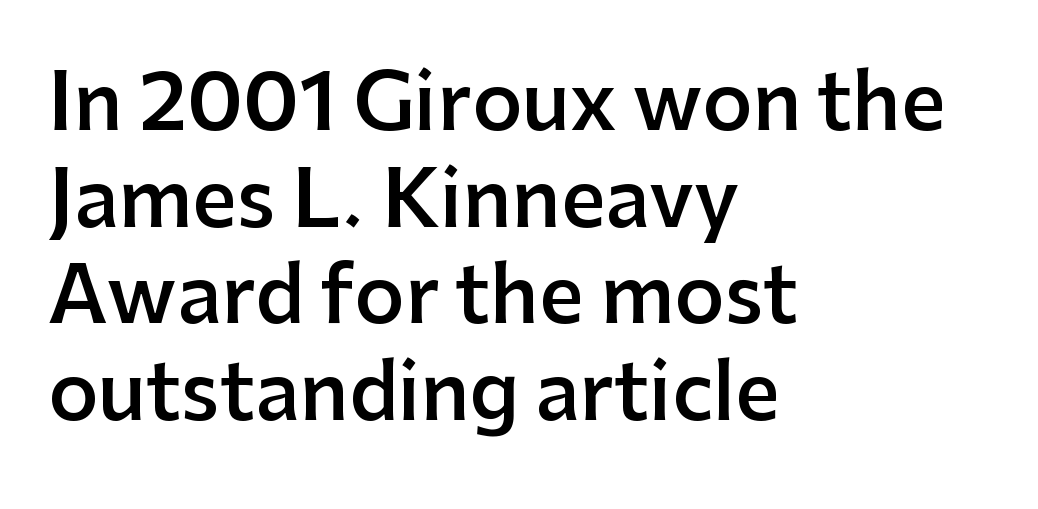
The image shows 78 px semibold sans-serif type, upright; set left-aligned, line spacing 1.24x, normal letter spacing, not underlined; low stroke contrast and a medium x-height.
